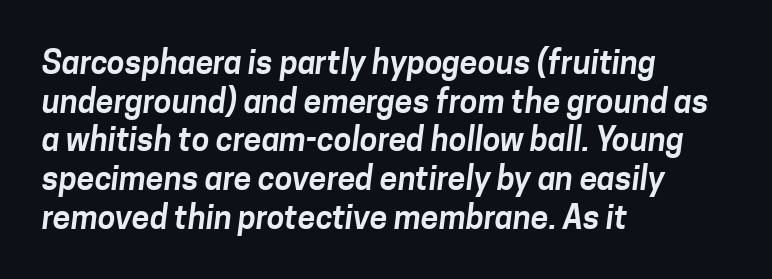
Q: Is the typeface a serif or a sans-serif typeface? A: Sans-serif.
Q: Is the text underlined? A: No.
Q: How is the paragraph aligned? A: Left-aligned.
Q: Is the spacing between letters normal or unusually wide? A: Normal.
Q: Width (condensed, normal, or wide)? A: Normal.
Q: Stroke contrast? A: Low.
Q: x-height? A: Medium.
Q: Monospaced? A: No.
